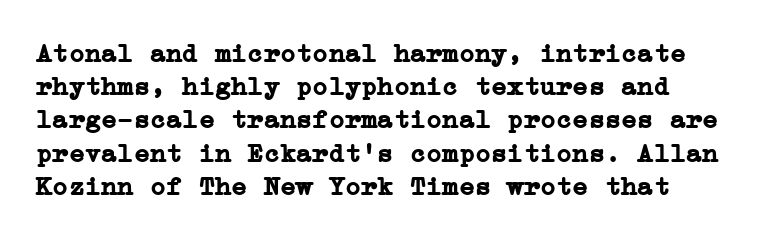
There is no visible air inserted between adjacent glyphs. In terms of weight, the rendering is a true, heavy bold. Visually the block forms a straight wall on the left and a jagged coastline on the right. Lines of text with bare space underneath. If you drew a line through each stem, it would be perfectly vertical.
